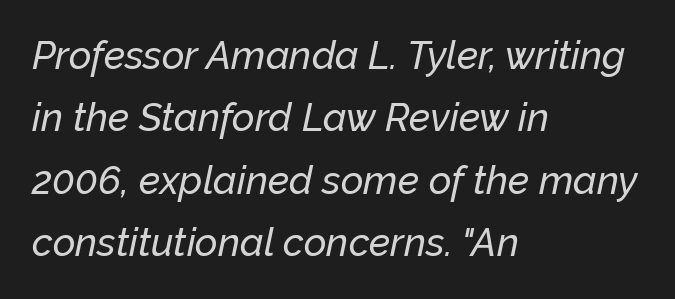
{"italic": "yes", "lean": "right", "slant_degrees": 12, "width": "normal", "stroke_contrast": "low", "x_height": "medium", "monospaced": "no", "underline": "no", "align": "left", "line_spacing": "normal", "line_spacing_ratio": 1.6, "letter_spacing": "normal", "letter_spacing_em": 0.0, "glyph_px": 39}
